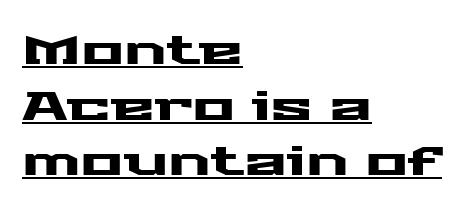
Q: Is the text italic (slanted)? A: No, it is upright.
Q: Is the typeface a serif or a sans-serif typeface? A: Sans-serif.
Q: Is the text underlined? A: Yes.
Q: How is the paragraph aligned? A: Left-aligned.
Q: Is the spacing between letters normal or unusually wide? A: Normal.
Q: Is the spacing between lines tight, normal or loose? A: Normal.
Q: Width (condensed, normal, or wide)? A: Wide.
Q: Stroke contrast? A: Medium.
Q: x-height? A: Medium.
Q: Monospaced? A: No.
